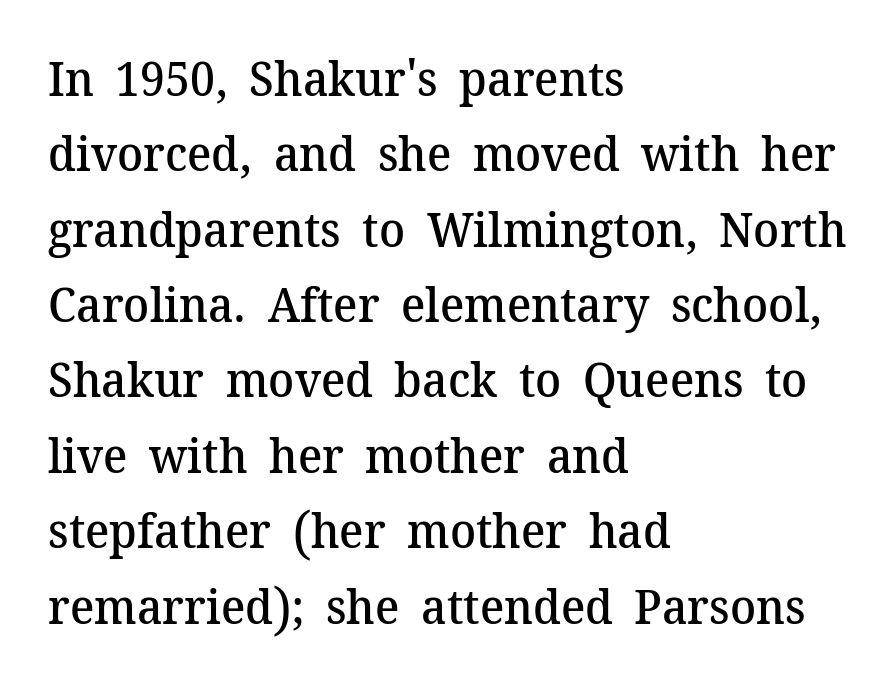
{"serif": "yes", "italic": "no", "bold": "semi", "weight": "semibold", "width": "normal", "stroke_contrast": "medium", "x_height": "medium", "monospaced": "no", "underline": "no", "align": "left", "line_spacing": "normal", "line_spacing_ratio": 1.57, "letter_spacing": "normal", "letter_spacing_em": 0.0, "glyph_px": 48}
